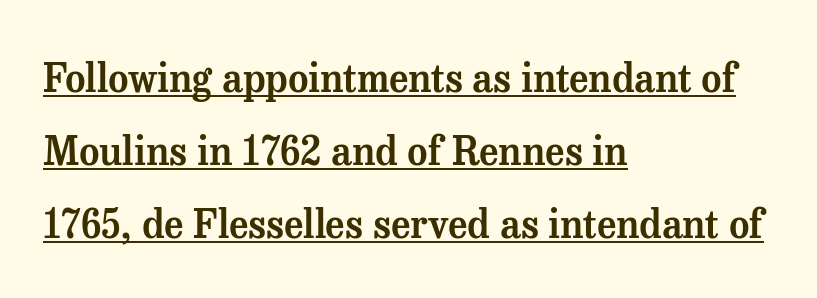
Look at the bottom of the vertical strokes: they flare into serifs here. Look at the tracking — it's just the regular setting, nothing added. This sample has the flowing, uneven cadence of proportional lettering. What decoration does the sample have? An underline.
